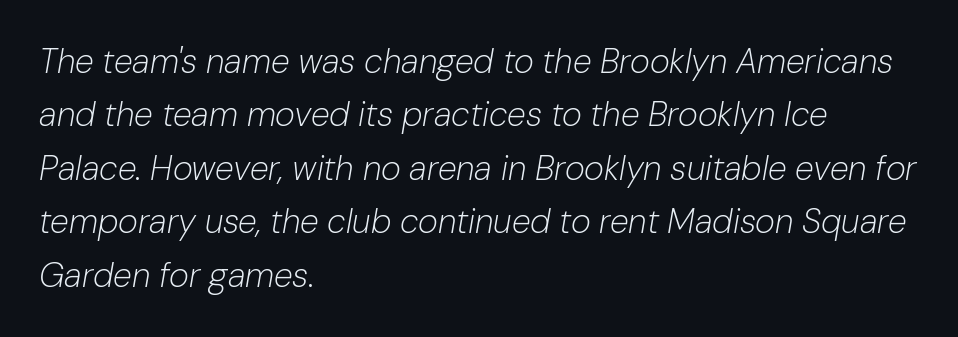
In terms of letterspacing, this is plain default setting. When letters slant like this, we call the style italic. Leftover space on each line is placed entirely after the last word. This sample has the flowing, uneven cadence of proportional lettering. Line spacing here is normal.
